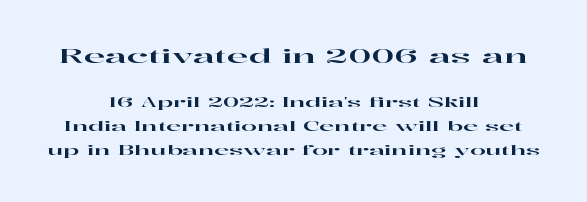
{"italic": "no", "underline": "no", "align": "center", "line_spacing": "normal", "line_spacing_ratio": 1.7, "letter_spacing": "normal", "letter_spacing_em": 0.0, "larger_block": "first", "size_ratio": 1.43, "glyph_px": 20}
